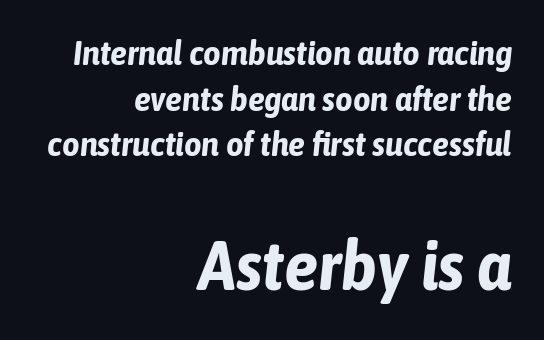
The image shows 69 px bold, condensed type, italic (leaning right); set right-aligned, normal line spacing (1.34x), normal letter spacing, not underlined; the second (bottom) block is 2.03x larger; low stroke contrast and a medium x-height.
